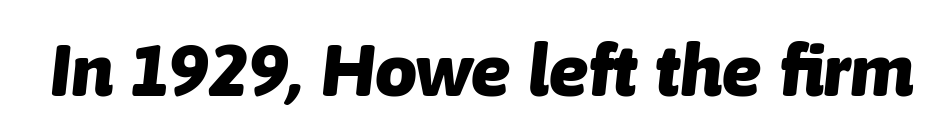
Compared with ordinary roman type, these characters are visibly tilted. Short note: letters normally spaced. This sample has the flowing, uneven cadence of proportional lettering. The glyphs have the mass of a bold cut.
